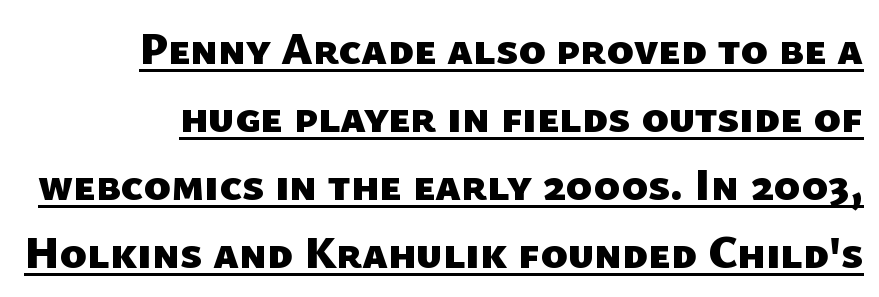
{"serif": "no", "bold": "yes", "weight": "heavy", "width": "normal", "stroke_contrast": "low", "x_height": "medium", "monospaced": "no", "underline": "yes", "line_spacing": "normal", "line_spacing_ratio": 1.51, "letter_spacing": "normal", "letter_spacing_em": 0.0, "glyph_px": 45}
